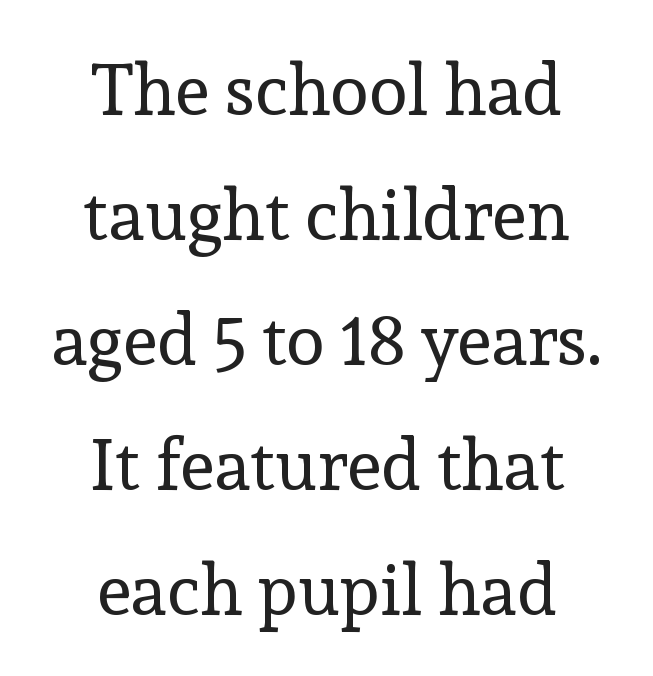
Vertical stems look standard width or narrower in stroke. Lines of text with bare space underneath. Upright lettering throughout. The paragraph has two soft edges and a firm central axis.
